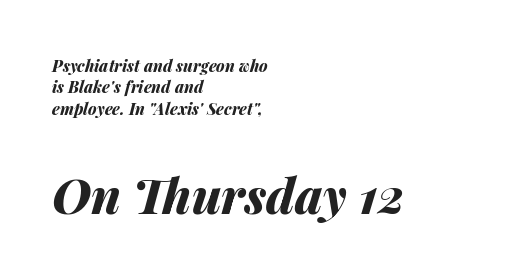
Q: Is the text bold? A: Yes.
Q: Is the text italic (slanted)? A: Yes, it leans right by about 14 degrees.
Q: Is the text underlined? A: No.
Q: How is the paragraph aligned? A: Left-aligned.
Q: Is the spacing between letters normal or unusually wide? A: Normal.
Q: Is the spacing between lines tight, normal or loose? A: Normal.
Q: Which block of text is set in a larger size, the first (top) or the second (bottom)? A: The second (bottom) one.
Q: Width (condensed, normal, or wide)? A: Normal.
Q: Stroke contrast? A: Medium.
Q: x-height? A: Medium.
Q: Monospaced? A: No.
